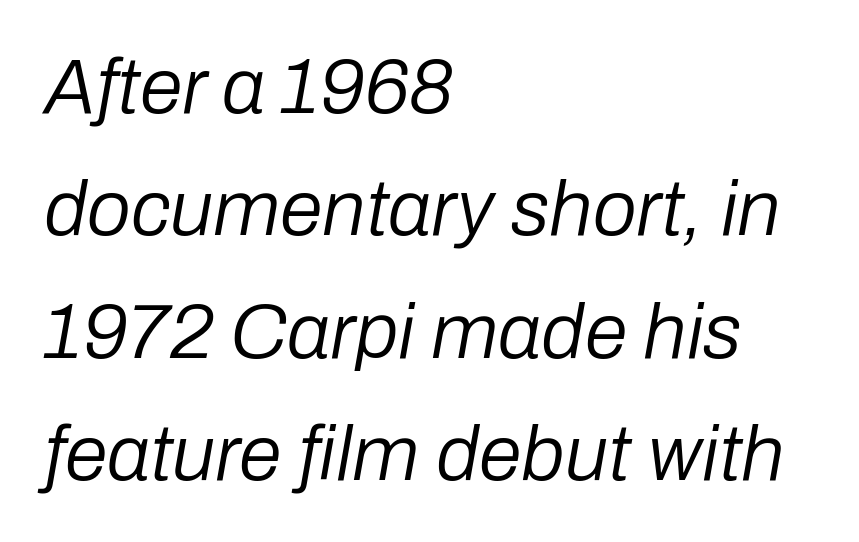
Tracking here is standard; glyphs follow each other at the usual distance. Glance below the letters and you will spot only blank space. Stroke mass is kept to a normal reading level or below. The passage is arranged the way most books set body copy — flush left. The rendering uses natural spacing where letterforms have individual widths.
